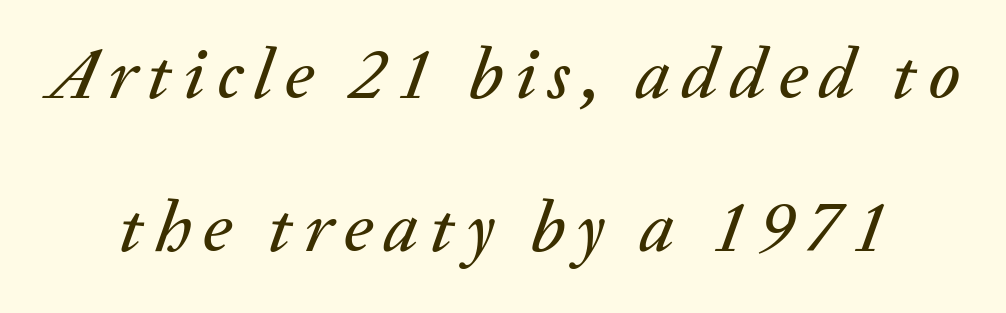
{"italic": "yes", "lean": "right", "slant_degrees": 20, "width": "normal", "stroke_contrast": "medium", "x_height": "medium", "monospaced": "no", "underline": "no", "line_spacing": "loose", "line_spacing_ratio": 2.13, "glyph_px": 72}
